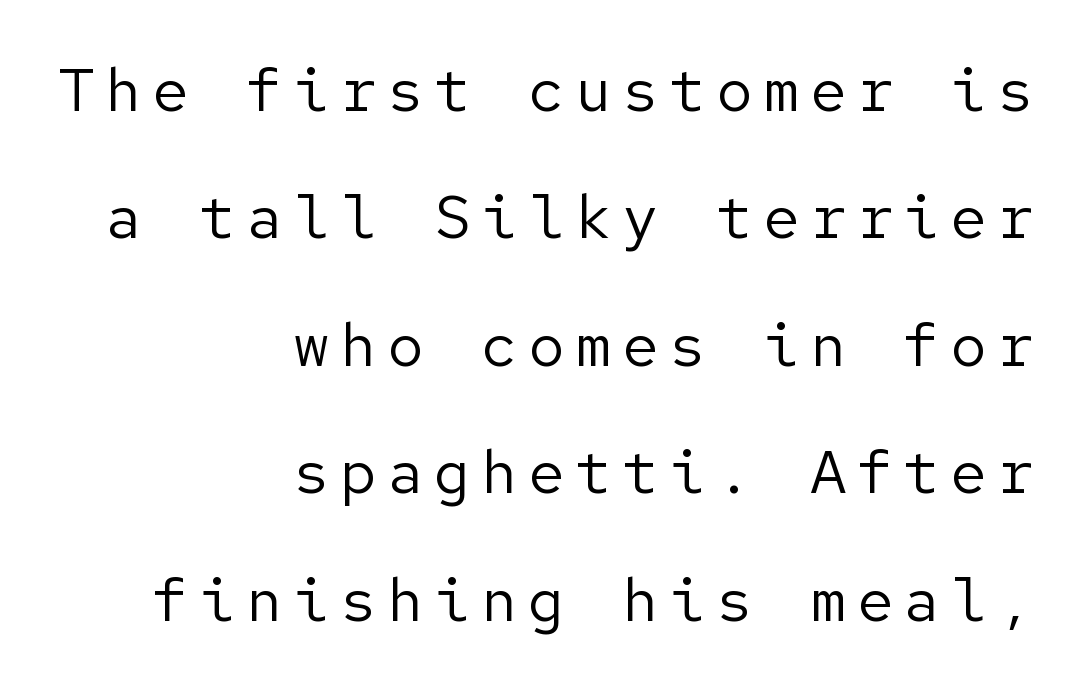
Q: Is the text bold? A: No.
Q: Is the text italic (slanted)? A: No, it is upright.
Q: Is the typeface a serif or a sans-serif typeface? A: Sans-serif.
Q: Is the text underlined? A: No.
Q: How is the paragraph aligned? A: Right-aligned.
Q: Is the spacing between lines tight, normal or loose? A: Loose.
Q: Width (condensed, normal, or wide)? A: Normal.
Q: Stroke contrast? A: Low.
Q: x-height? A: Medium.
